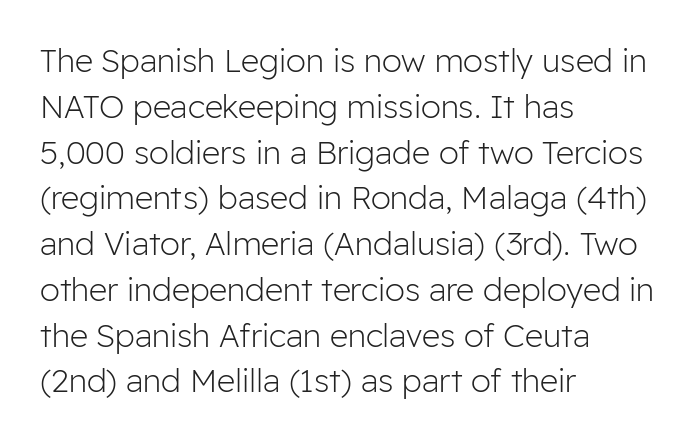
Q: Is the text bold? A: No.
Q: Is the text italic (slanted)? A: No, it is upright.
Q: Is the typeface a serif or a sans-serif typeface? A: Sans-serif.
Q: Is the text underlined? A: No.
Q: How is the paragraph aligned? A: Left-aligned.
Q: Is the spacing between letters normal or unusually wide? A: Normal.
Q: Is the spacing between lines tight, normal or loose? A: Normal.
Q: Width (condensed, normal, or wide)? A: Normal.
Q: Stroke contrast? A: Low.
Q: x-height? A: Medium.
Q: Monospaced? A: No.
